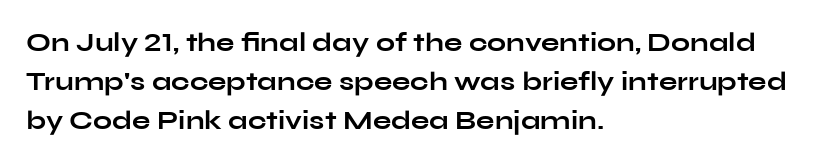
{"italic": "no", "bold": "yes", "underline": "no", "align": "left", "line_spacing": "normal", "line_spacing_ratio": 1.45, "letter_spacing": "normal", "letter_spacing_em": 0.0, "glyph_px": 27}
